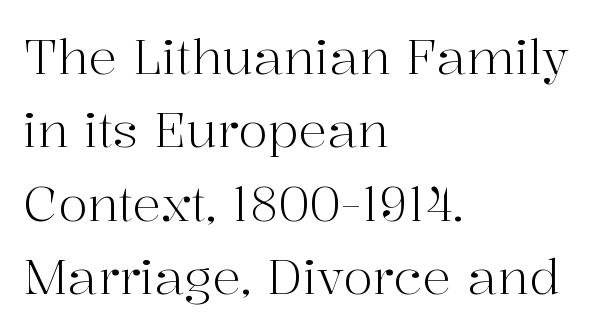
{"serif": "yes", "italic": "no", "bold": "no", "weight": "light", "width": "normal", "stroke_contrast": "high", "x_height": "medium", "monospaced": "no", "underline": "no", "align": "left", "line_spacing": "normal", "line_spacing_ratio": 1.53, "letter_spacing": "normal", "letter_spacing_em": 0.0, "glyph_px": 48}
